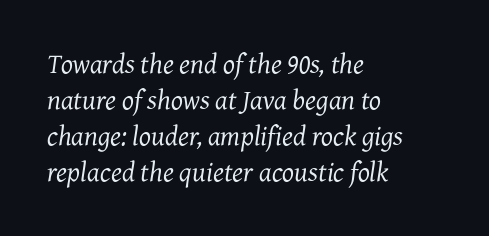
Q: Is the text bold? A: No.
Q: Is the text italic (slanted)? A: Yes, it leans right by about 7 degrees.
Q: Is the typeface a serif or a sans-serif typeface? A: Serif.
Q: Is the text underlined? A: No.
Q: How is the paragraph aligned? A: Left-aligned.
Q: Is the spacing between letters normal or unusually wide? A: Normal.
Q: Is the spacing between lines tight, normal or loose? A: Normal.
Q: Width (condensed, normal, or wide)? A: Normal.
Q: Stroke contrast? A: Medium.
Q: x-height? A: Medium.
Q: Monospaced? A: No.
